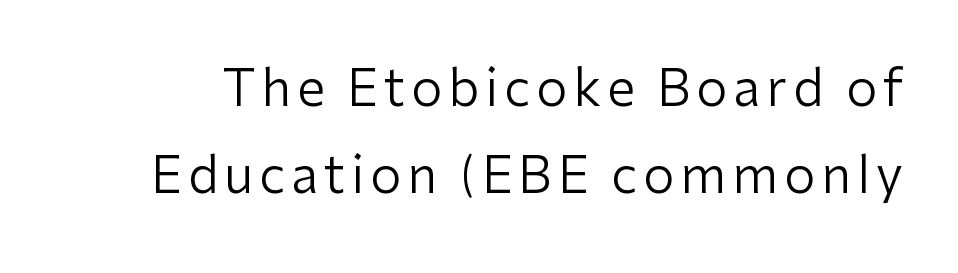
Posture: vertical. Nothing heavy about these letters — not bold at all. No word sits above an underline. Regarding serifs, this sample does without them.
